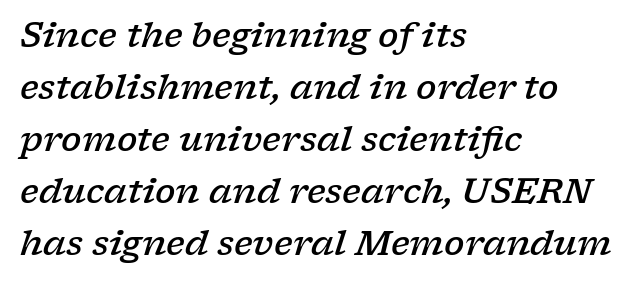
Q: Is the text bold? A: Semi-bold.
Q: Is the text italic (slanted)? A: Yes, it leans right by about 17 degrees.
Q: Is the typeface a serif or a sans-serif typeface? A: Serif.
Q: Is the text underlined? A: No.
Q: How is the paragraph aligned? A: Left-aligned.
Q: Is the spacing between letters normal or unusually wide? A: Normal.
Q: Is the spacing between lines tight, normal or loose? A: Normal.
Q: Width (condensed, normal, or wide)? A: Wide.
Q: Stroke contrast? A: Low.
Q: x-height? A: Medium.
Q: Monospaced? A: No.
